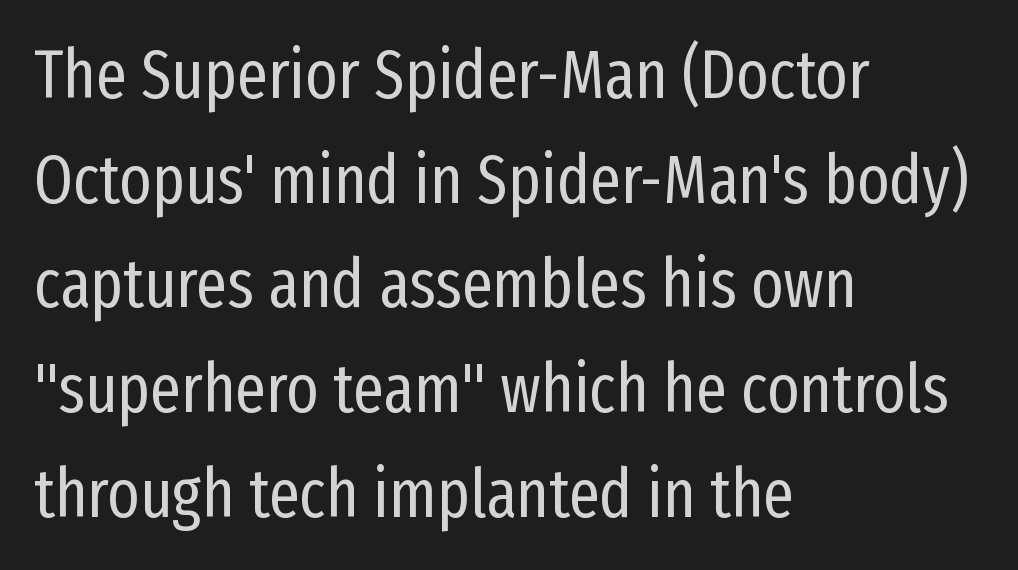
Note the varied advance widths — an 'i' is clearly narrower than an 'm'. The axis of the letterforms is exactly vertical. The vertical gap from one line to the next is medium. Line beginnings align vertically; line endings do not. The space beneath each line is pristine and unruled.
